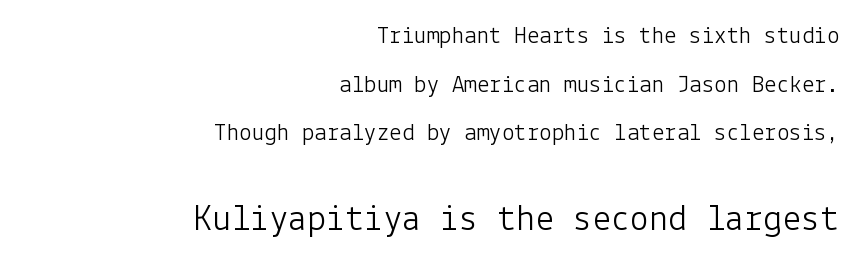
The image shows 38 px light sans-serif type, upright; set right-aligned, loose line spacing (1.95x), normal letter spacing, not underlined; the second (bottom) block is 1.52x larger; low stroke contrast and a medium x-height.
